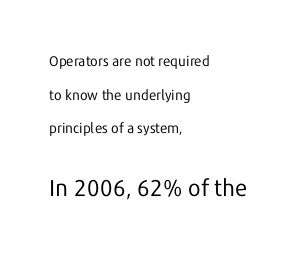
{"italic": "no", "bold": "no", "underline": "no", "align": "left", "line_spacing": "loose", "line_spacing_ratio": 2.4, "letter_spacing": "normal", "letter_spacing_em": 0.0, "larger_block": "second", "size_ratio": 1.64, "glyph_px": 23}
